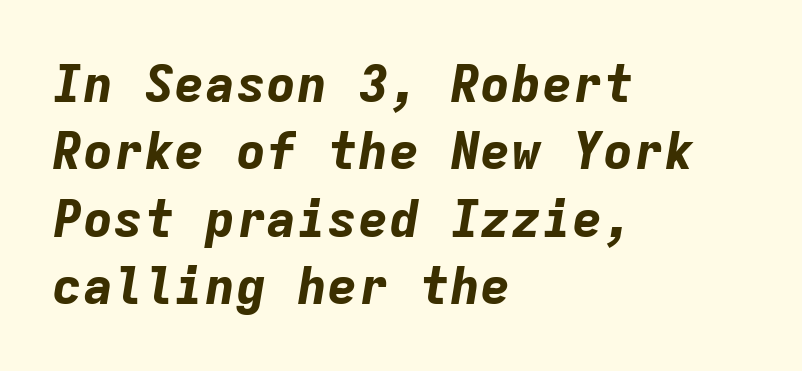
Q: Is the text bold? A: Yes.
Q: Is the text italic (slanted)? A: Yes, it leans right by about 9 degrees.
Q: Is the text underlined? A: No.
Q: How is the paragraph aligned? A: Left-aligned.
Q: Is the spacing between letters normal or unusually wide? A: Normal.
Q: Is the spacing between lines tight, normal or loose? A: Normal.
Q: Width (condensed, normal, or wide)? A: Normal.
Q: Stroke contrast? A: Low.
Q: x-height? A: Medium.
Q: Monospaced? A: Yes.
